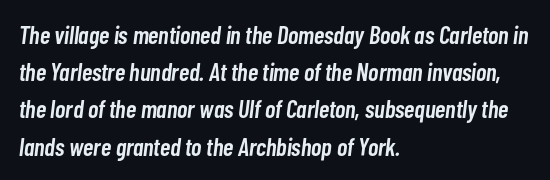
Q: Is the text bold? A: Semi-bold.
Q: Is the text italic (slanted)? A: Yes, it leans right by about 7 degrees.
Q: Is the text underlined? A: No.
Q: How is the paragraph aligned? A: Left-aligned.
Q: Is the spacing between letters normal or unusually wide? A: Normal.
Q: Is the spacing between lines tight, normal or loose? A: Normal.
